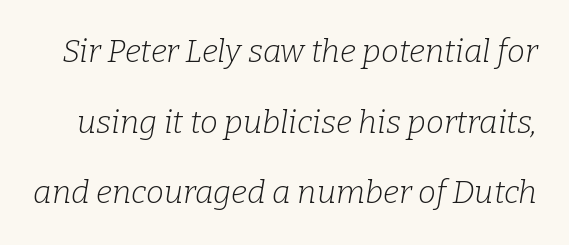
Any mark beneath the type? The region is blank. Compared with typical body copy, the letter spacing here is the same. The designer went with a serif here, giving each stem small feet. Slanted lettering throughout.
